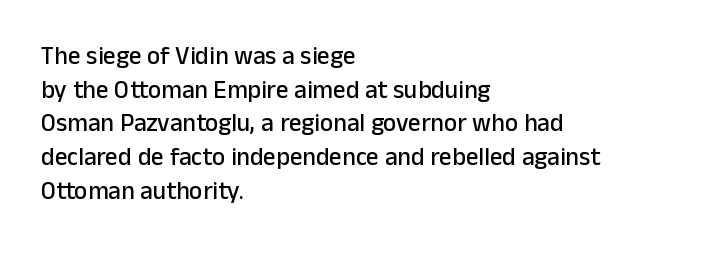
Caption: multi-line text, flush left, ragged right. The font's upright variant was chosen for this text. What stands out about the letter spacing? Nothing — it is the standard amount. Has an underline been added? It has not. This block has exactly the height ordinary leading produces.
